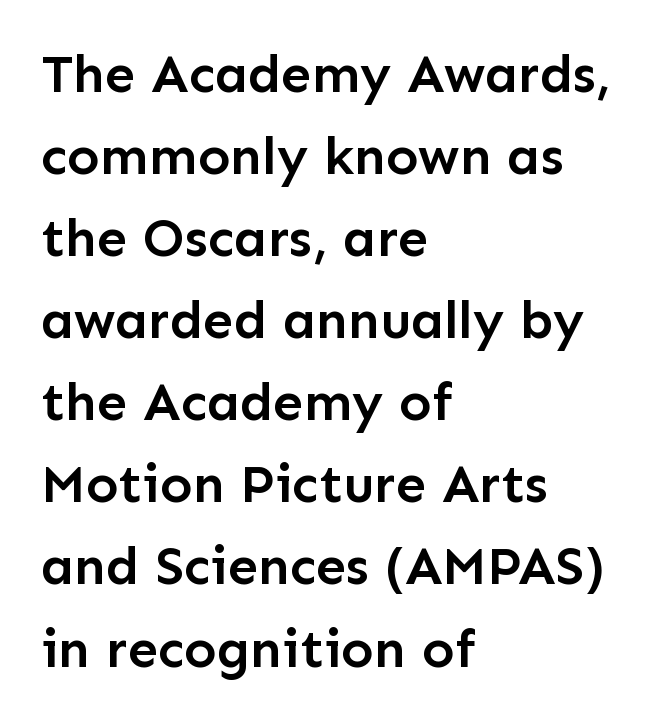
The image shows 54 px semibold sans-serif type, upright; set left-aligned, normal line spacing (1.52x), normal letter spacing, not underlined; low stroke contrast and a medium x-height.
